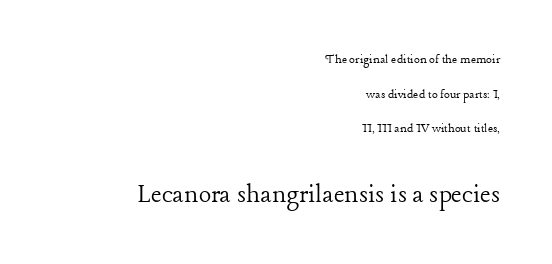
Q: Is the text bold? A: No.
Q: Is the text italic (slanted)? A: No, it is upright.
Q: Is the typeface a serif or a sans-serif typeface? A: Serif.
Q: Is the text underlined? A: No.
Q: How is the paragraph aligned? A: Right-aligned.
Q: Is the spacing between letters normal or unusually wide? A: Normal.
Q: Is the spacing between lines tight, normal or loose? A: Loose.
Q: Which block of text is set in a larger size, the first (top) or the second (bottom)? A: The second (bottom) one.
Q: Width (condensed, normal, or wide)? A: Normal.
Q: Stroke contrast? A: Low.
Q: x-height? A: Medium.
Q: Monospaced? A: No.
